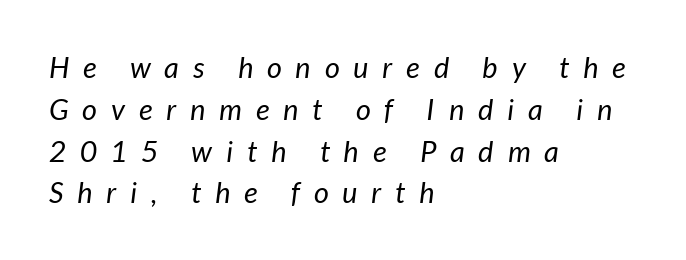
The image shows 29 px regular-weight type, italic (leaning right); set left-aligned, normal line spacing (1.44x), unusually wide letter spacing (+0.48 em), not underlined; low stroke contrast and a medium x-height.
